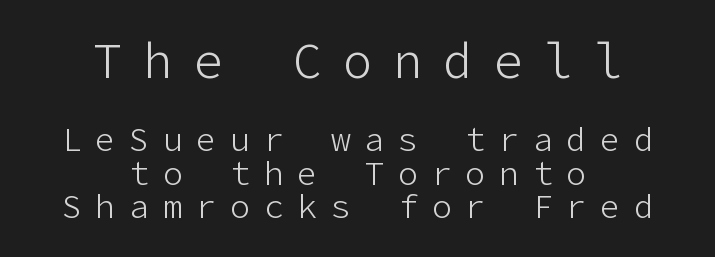
The upper block of text is set noticeably larger than the block beneath it. Heaviness? Minimal to ordinary, like unemphasized prose. The axis of the letterforms is exactly vertical. The tracking jumps out immediately: characters are airy and widely separated. Type without underlining. Nothing sits at the stroke ends, so this counts as sans-serif.
